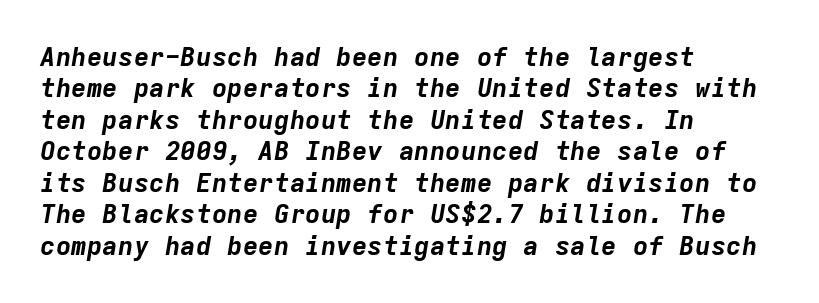
Descenders hang freely into open space. The strokes are fattened all the way to bold. Observe the ordinary spacing: letters are neighbours, not strangers. Is the block centered? No — it sits flush against the left margin. Notice how the stems are inclined rather than vertical — that's the hallmark of italics.
